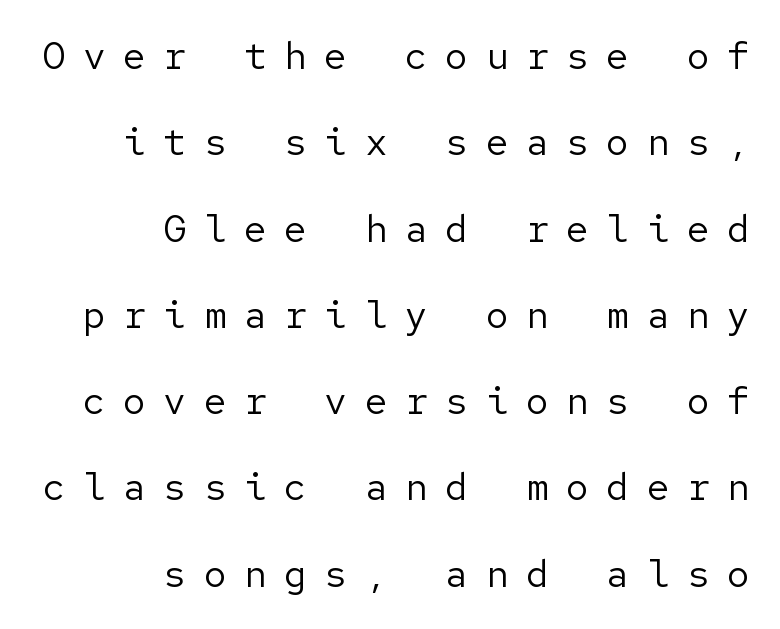
Only glyphs here, with clear space below each row. The leading is generous, giving the passage an open texture. Unbolded letterforms with no extra heft. The lettering stays uniformly vertical, giving the passage a roman look. Is this a sans? Yes — the strokes have no serifs.
